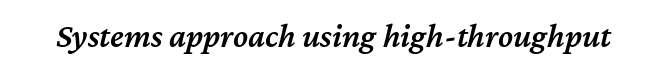
The image shows 34 px semibold type, italic (leaning right); set normal letter spacing, not underlined; medium stroke contrast and a medium x-height.
